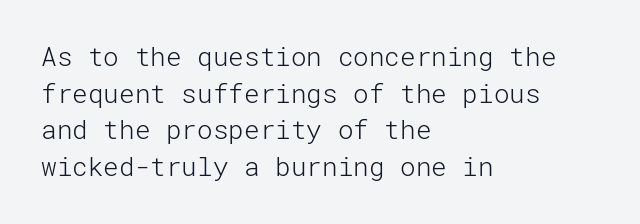
The image shows 26 px text type, upright; set left-aligned, normal line spacing (1.41x), normal letter spacing, not underlined.
